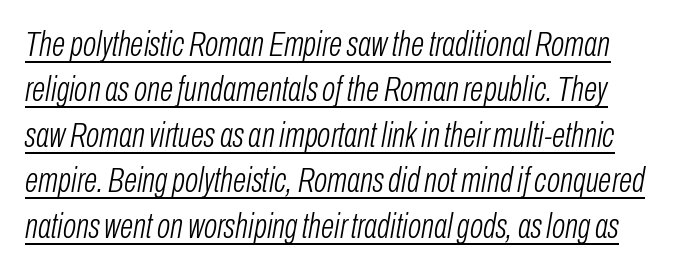
{"italic": "yes", "lean": "right", "slant_degrees": 10, "bold": "no", "weight": "light", "width": "condensed", "stroke_contrast": "low", "x_height": "medium", "monospaced": "no", "underline": "yes", "line_spacing": "normal", "line_spacing_ratio": 1.3, "letter_spacing": "normal", "letter_spacing_em": 0.0, "glyph_px": 35}
